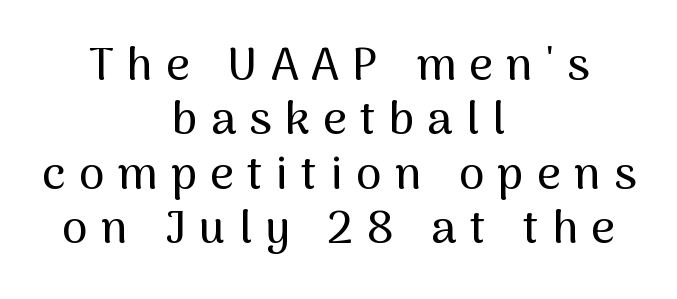
The image shows 46 px sans-serif type, upright; set centered, line spacing 1.18x, unusually wide letter spacing (+0.29 em), not underlined; medium stroke contrast and a medium x-height.
